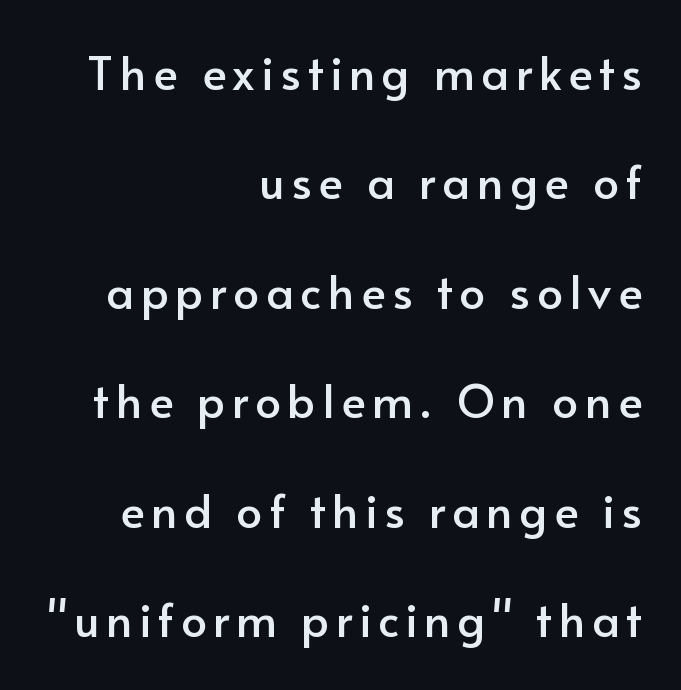
The image shows 46 px sans-serif type, upright; set right-aligned, loose line spacing (2.38x), not underlined; low stroke contrast and a small x-height.
